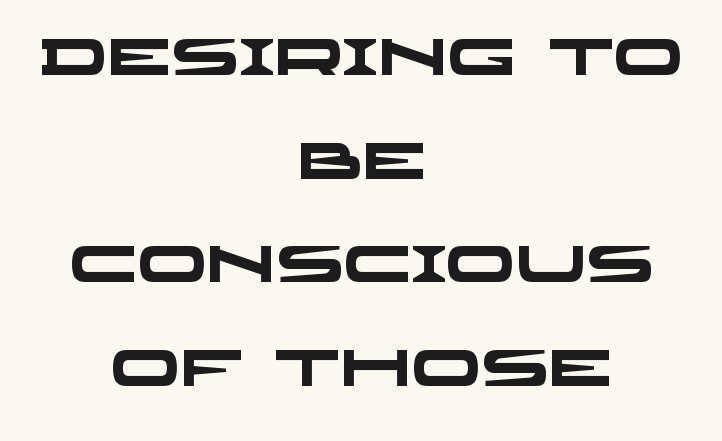
{"serif": "no", "bold": "yes", "weight": "heavy", "width": "wide", "stroke_contrast": "low", "x_height": "large", "monospaced": "no", "underline": "no", "align": "center", "line_spacing": "loose", "line_spacing_ratio": 2.03, "letter_spacing": "normal", "letter_spacing_em": 0.0, "glyph_px": 51}
